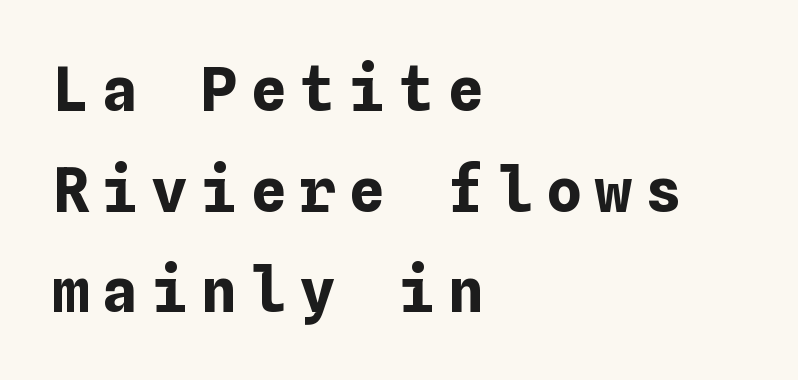
{"italic": "no", "bold": "yes", "weight": "bold", "width": "normal", "stroke_contrast": "low", "x_height": "medium", "underline": "no", "align": "left", "line_spacing": "normal", "line_spacing_ratio": 1.65, "letter_spacing": "wide", "letter_spacing_em": 0.21, "glyph_px": 61}
